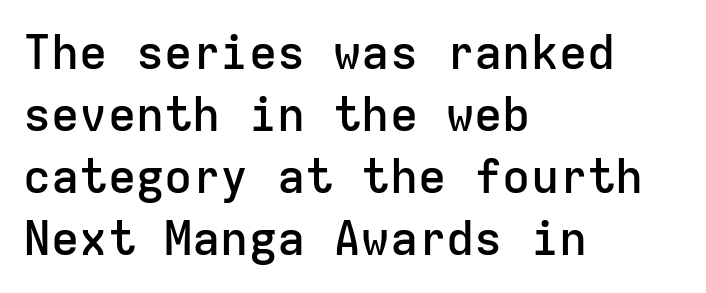
{"serif": "no", "italic": "no", "bold": "semi", "weight": "semibold", "width": "normal", "stroke_contrast": "low", "x_height": "medium", "monospaced": "yes", "underline": "no", "align": "left", "line_spacing": "normal", "line_spacing_ratio": 1.32, "letter_spacing": "normal", "letter_spacing_em": 0.0, "glyph_px": 47}
